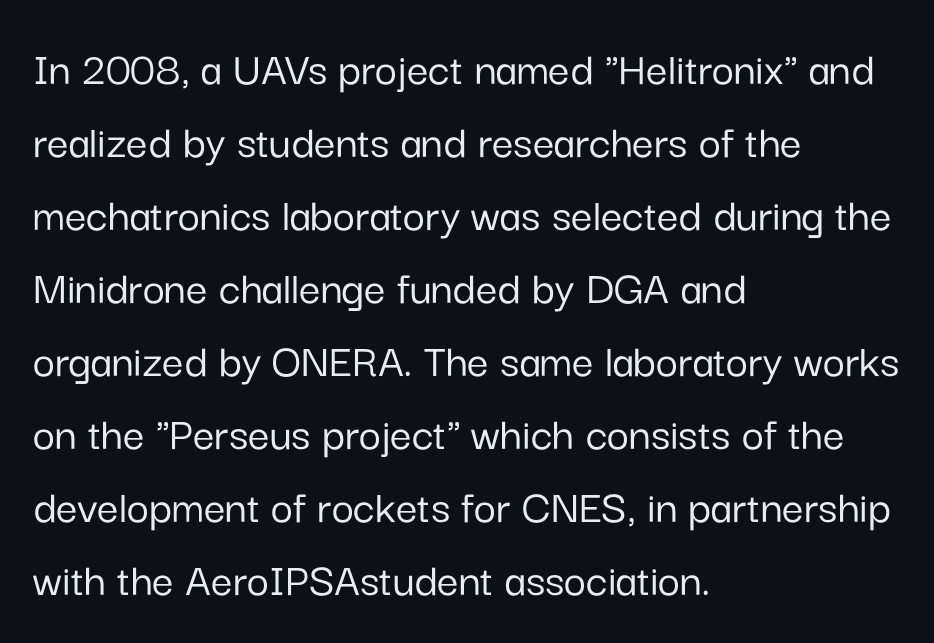
Q: Is the text italic (slanted)? A: No, it is upright.
Q: Is the typeface a serif or a sans-serif typeface? A: Sans-serif.
Q: Is the text underlined? A: No.
Q: How is the paragraph aligned? A: Left-aligned.
Q: Is the spacing between letters normal or unusually wide? A: Normal.
Q: Is the spacing between lines tight, normal or loose? A: Normal.
Q: Width (condensed, normal, or wide)? A: Normal.
Q: Stroke contrast? A: Low.
Q: x-height? A: Medium.
Q: Monospaced? A: No.
